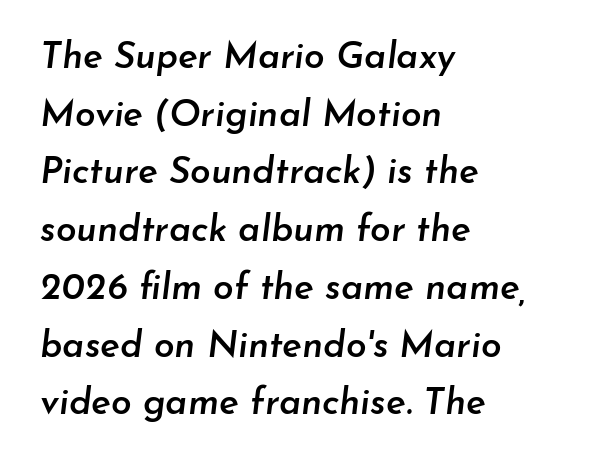
{"italic": "yes", "lean": "right", "slant_degrees": 7, "bold": "semi", "weight": "semibold", "width": "normal", "stroke_contrast": "low", "x_height": "small", "monospaced": "no", "underline": "no", "align": "left", "line_spacing": "normal", "line_spacing_ratio": 1.56, "letter_spacing": "normal", "letter_spacing_em": 0.0, "glyph_px": 37}
